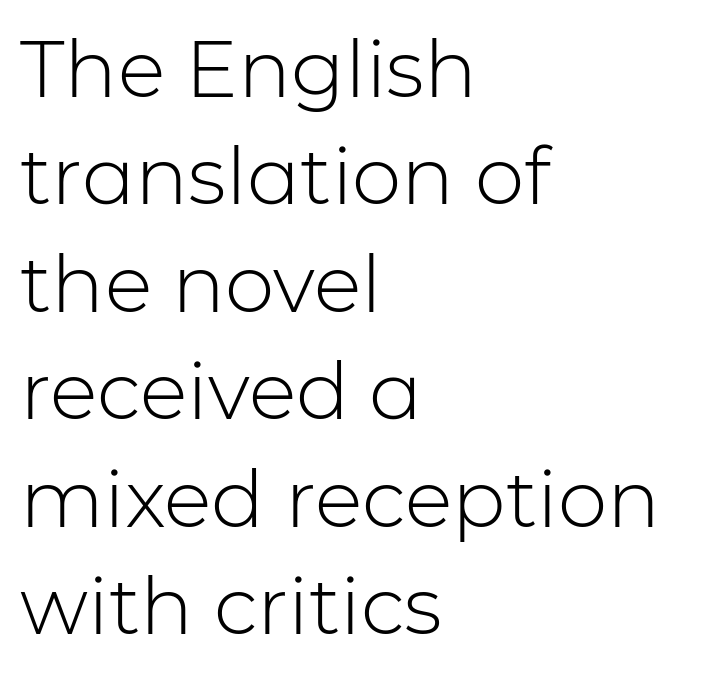
Q: Is the text bold? A: No.
Q: Is the text italic (slanted)? A: No, it is upright.
Q: Is the typeface a serif or a sans-serif typeface? A: Sans-serif.
Q: Is the text underlined? A: No.
Q: How is the paragraph aligned? A: Left-aligned.
Q: Is the spacing between letters normal or unusually wide? A: Normal.
Q: Is the spacing between lines tight, normal or loose? A: Normal.
Q: Width (condensed, normal, or wide)? A: Normal.
Q: Stroke contrast? A: Low.
Q: x-height? A: Medium.
Q: Monospaced? A: No.
